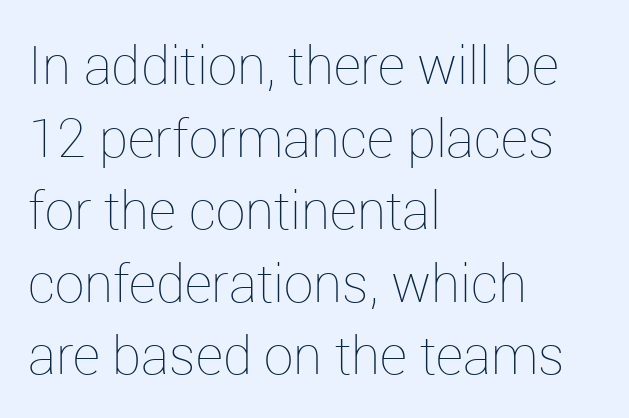
{"italic": "no", "bold": "no", "weight": "thin", "width": "normal", "stroke_contrast": "low", "x_height": "medium", "monospaced": "no", "underline": "no", "align": "left", "line_spacing": "normal", "line_spacing_ratio": 1.37, "letter_spacing": "normal", "letter_spacing_em": 0.0, "glyph_px": 53}
